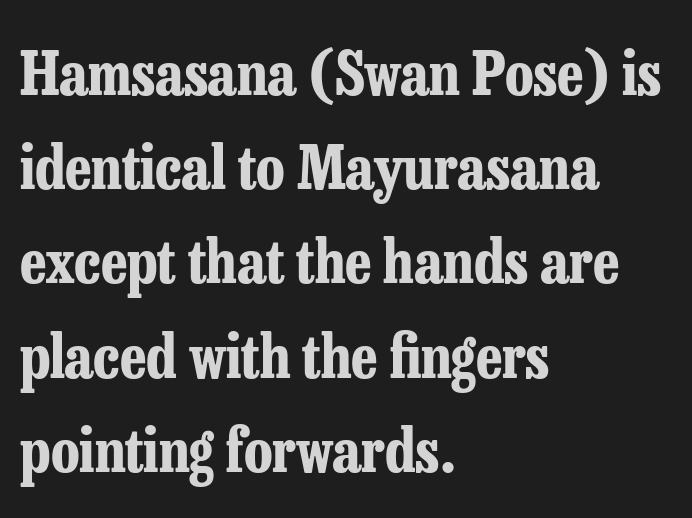
The image shows 60 px bold, condensed serif type, upright; set left-aligned, normal line spacing (1.57x), normal letter spacing, not underlined; low stroke contrast and a medium x-height.
